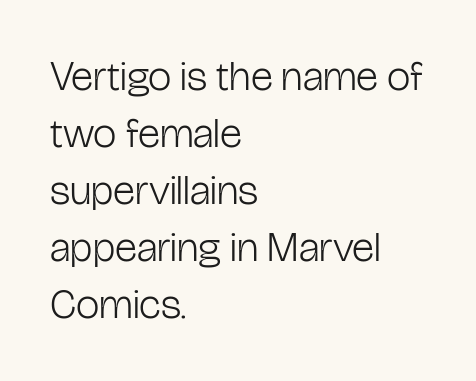
Q: Is the text bold? A: No.
Q: Is the text italic (slanted)? A: No, it is upright.
Q: Is the typeface a serif or a sans-serif typeface? A: Sans-serif.
Q: Is the text underlined? A: No.
Q: How is the paragraph aligned? A: Left-aligned.
Q: Is the spacing between letters normal or unusually wide? A: Normal.
Q: Is the spacing between lines tight, normal or loose? A: Normal.
Q: Width (condensed, normal, or wide)? A: Condensed.
Q: Stroke contrast? A: Low.
Q: x-height? A: Medium.
Q: Monospaced? A: No.
